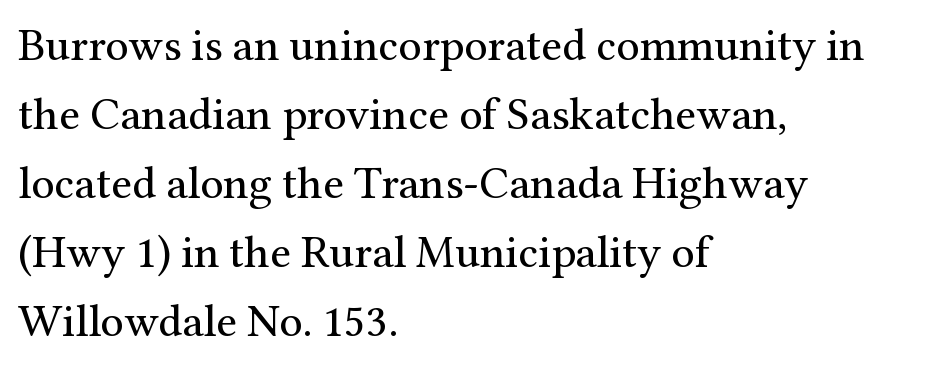
The image shows 46 px regular-weight serif type, upright; set left-aligned, normal line spacing (1.5x), normal letter spacing, not underlined; medium stroke contrast and a medium x-height.
